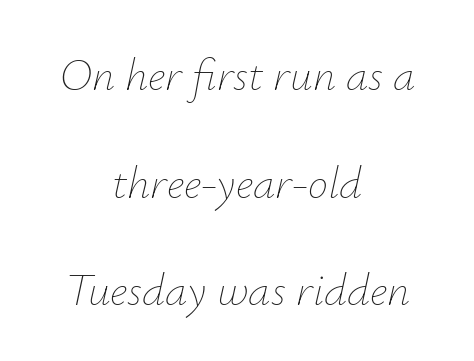
The image shows 45 px thin type, italic (leaning right); set centered, loose line spacing (2.39x), normal letter spacing, not underlined; low stroke contrast and a small x-height.
